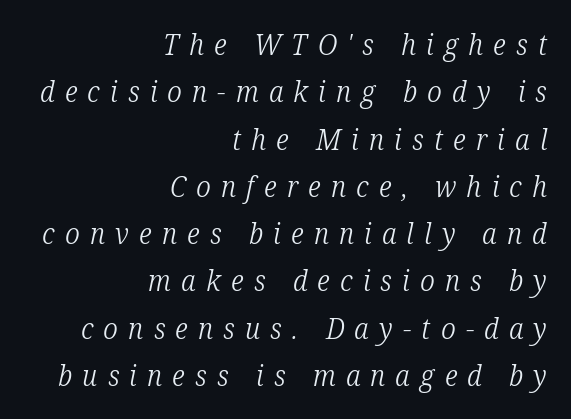
Q: Is the text bold? A: No.
Q: Is the text italic (slanted)? A: Yes, it leans right by about 12 degrees.
Q: Is the typeface a serif or a sans-serif typeface? A: Serif.
Q: Is the text underlined? A: No.
Q: How is the paragraph aligned? A: Right-aligned.
Q: Is the spacing between letters normal or unusually wide? A: Unusually wide.
Q: Is the spacing between lines tight, normal or loose? A: Normal.
Q: Width (condensed, normal, or wide)? A: Condensed.
Q: Stroke contrast? A: Low.
Q: x-height? A: Medium.
Q: Monospaced? A: No.
